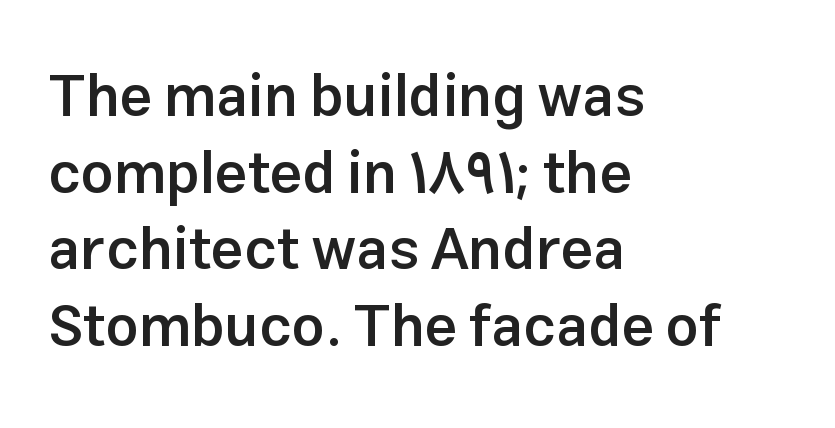
The words here are not underlined. The face used here is proportionally spaced, like ordinary book or web type. Rows of type keep a routine distance in the vertical direction. Type style note: lacks serifs.
